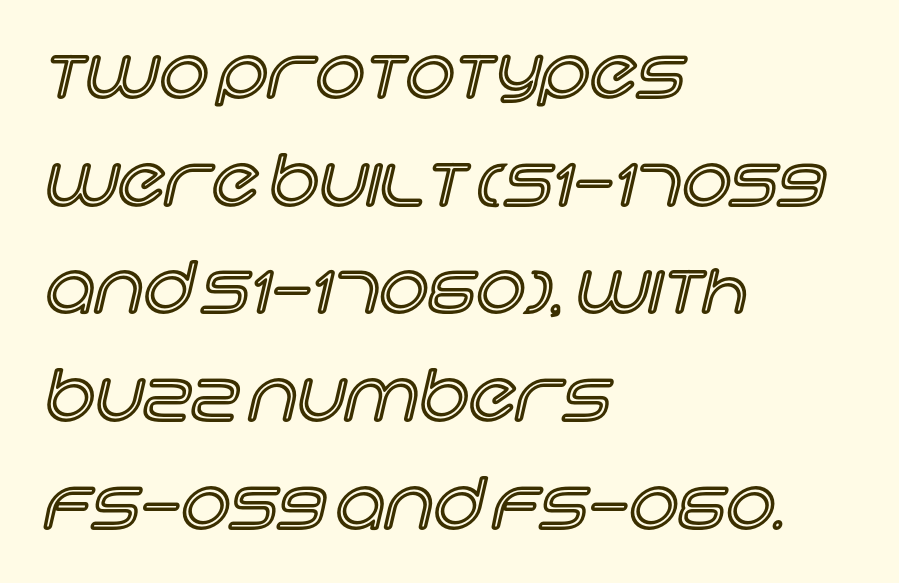
Q: Is the text italic (slanted)? A: Yes.
Q: Is the text underlined? A: No.
Q: How is the paragraph aligned? A: Left-aligned.
Q: Is the spacing between letters normal or unusually wide? A: Normal.
Q: Is the spacing between lines tight, normal or loose? A: Normal.
Q: Width (condensed, normal, or wide)? A: Normal.
Q: x-height? A: Large.
Q: Monospaced? A: No.
